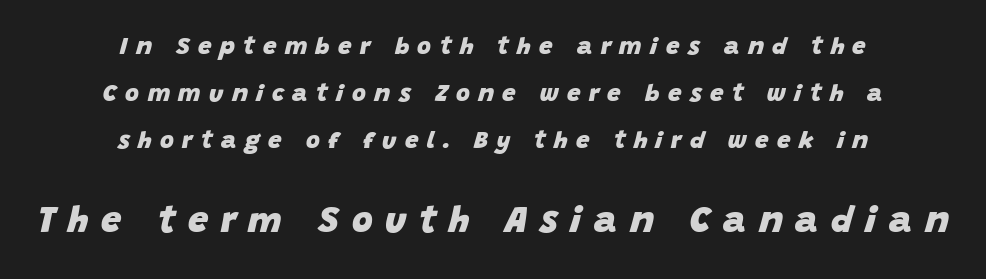
Q: Is the text bold? A: Yes.
Q: Is the text italic (slanted)? A: Yes, it leans right by about 15 degrees.
Q: Is the text underlined? A: No.
Q: How is the paragraph aligned? A: Centered.
Q: Is the spacing between letters normal or unusually wide? A: Unusually wide.
Q: Is the spacing between lines tight, normal or loose? A: Loose.
Q: Which block of text is set in a larger size, the first (top) or the second (bottom)? A: The second (bottom) one.
Q: Width (condensed, normal, or wide)? A: Normal.
Q: Stroke contrast? A: Low.
Q: x-height? A: Large.
Q: Monospaced? A: No.
